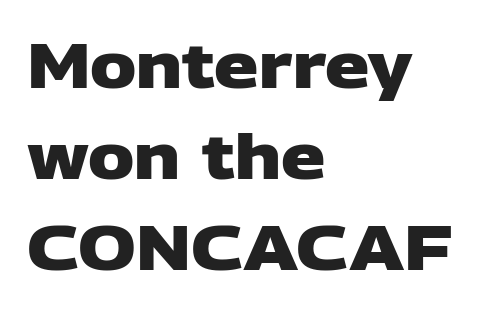
{"serif": "no", "bold": "yes", "weight": "heavy", "width": "wide", "stroke_contrast": "low", "x_height": "large", "monospaced": "no", "underline": "no", "align": "left", "line_spacing": "normal", "line_spacing_ratio": 1.47, "letter_spacing": "normal", "letter_spacing_em": 0.0, "glyph_px": 62}
